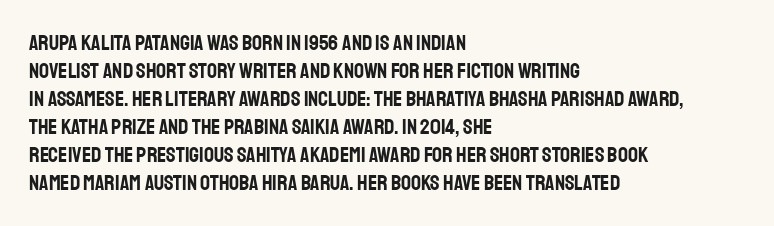
The image shows 22 px text type, upright; set left-aligned, normal line spacing (1.27x), normal letter spacing, not underlined.
